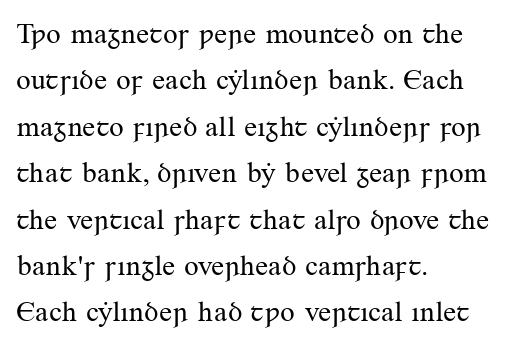
The image shows 29 px regular-weight serif type, upright; set left-aligned, normal line spacing (1.6x), normal letter spacing, not underlined; medium stroke contrast and a small x-height.
